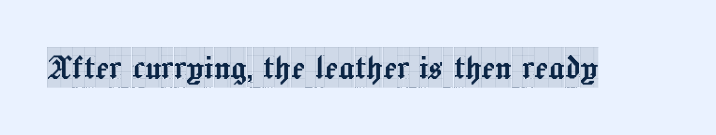
{"serif": "yes", "italic": "no", "width": "condensed", "x_height": "large", "monospaced": "no", "underline": "no", "letter_spacing": "normal", "letter_spacing_em": 0.0, "glyph_px": 40}
